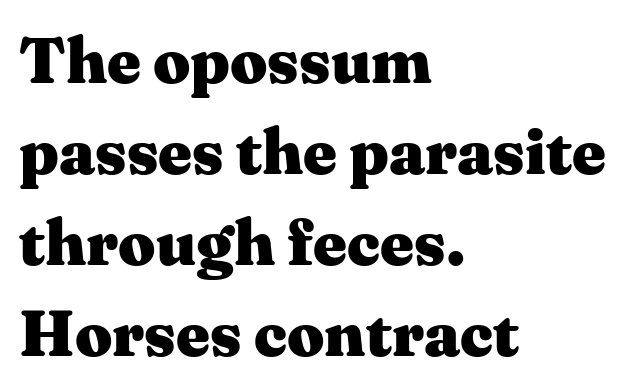
Q: Is the text bold? A: Yes.
Q: Is the text italic (slanted)? A: No, it is upright.
Q: Is the typeface a serif or a sans-serif typeface? A: Serif.
Q: Is the text underlined? A: No.
Q: How is the paragraph aligned? A: Left-aligned.
Q: Is the spacing between letters normal or unusually wide? A: Normal.
Q: Is the spacing between lines tight, normal or loose? A: Normal.
Q: Width (condensed, normal, or wide)? A: Wide.
Q: Stroke contrast? A: Medium.
Q: x-height? A: Medium.
Q: Monospaced? A: No.
